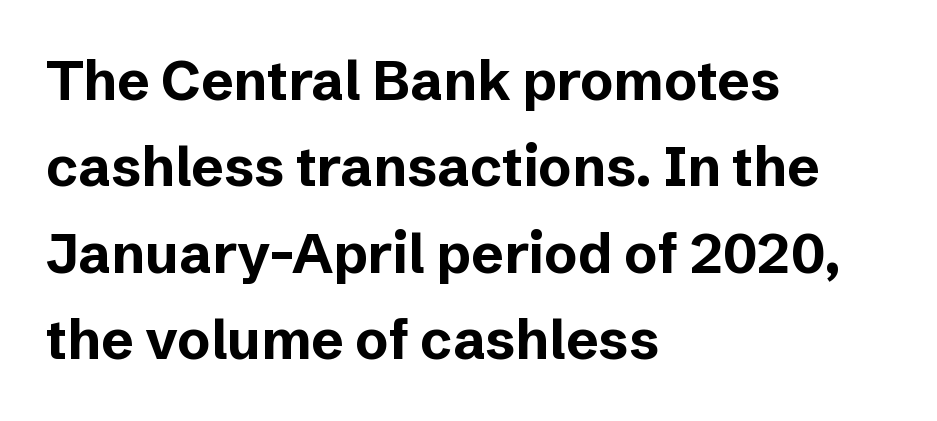
{"serif": "no", "italic": "no", "bold": "yes", "weight": "bold", "width": "normal", "stroke_contrast": "low", "x_height": "medium", "monospaced": "no", "underline": "no", "align": "left", "line_spacing": "normal", "line_spacing_ratio": 1.57, "letter_spacing": "normal", "letter_spacing_em": 0.0, "glyph_px": 55}
